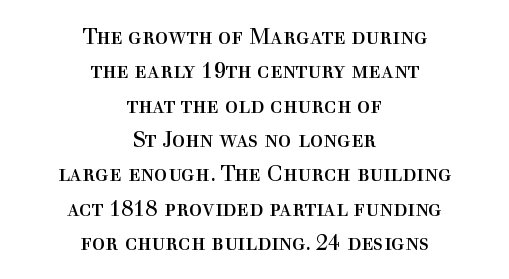
The image shows 22 px text type, upright; set centered, normal line spacing (1.56x), normal letter spacing, not underlined.
